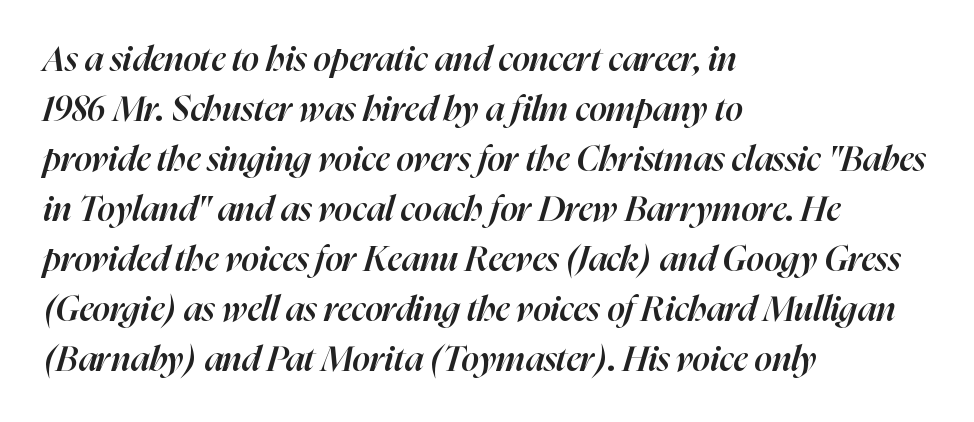
Q: Is the text bold? A: Semi-bold.
Q: Is the text italic (slanted)? A: Yes, it leans right by about 16 degrees.
Q: Is the text underlined? A: No.
Q: How is the paragraph aligned? A: Left-aligned.
Q: Is the spacing between letters normal or unusually wide? A: Normal.
Q: Is the spacing between lines tight, normal or loose? A: Normal.
Q: Width (condensed, normal, or wide)? A: Normal.
Q: Stroke contrast? A: High.
Q: x-height? A: Medium.
Q: Monospaced? A: No.
